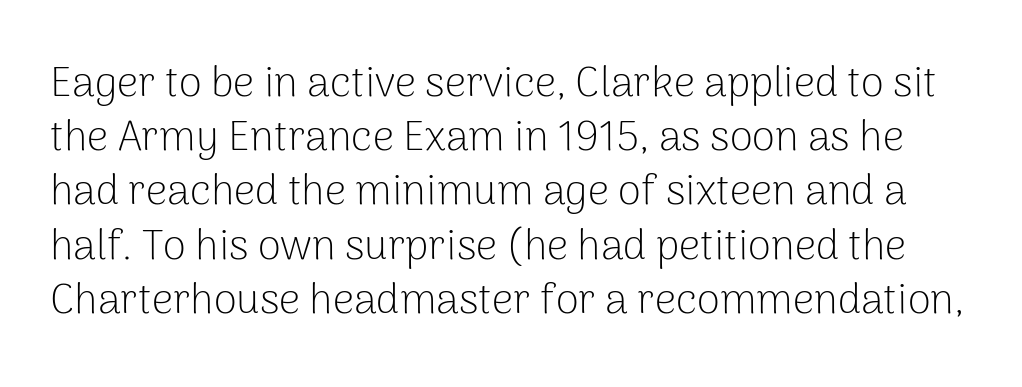
{"serif": "no", "italic": "no", "bold": "no", "weight": "light", "width": "normal", "stroke_contrast": "low", "x_height": "medium", "monospaced": "no", "underline": "no", "line_spacing": "normal", "line_spacing_ratio": 1.29, "letter_spacing": "normal", "letter_spacing_em": 0.0, "glyph_px": 42}
